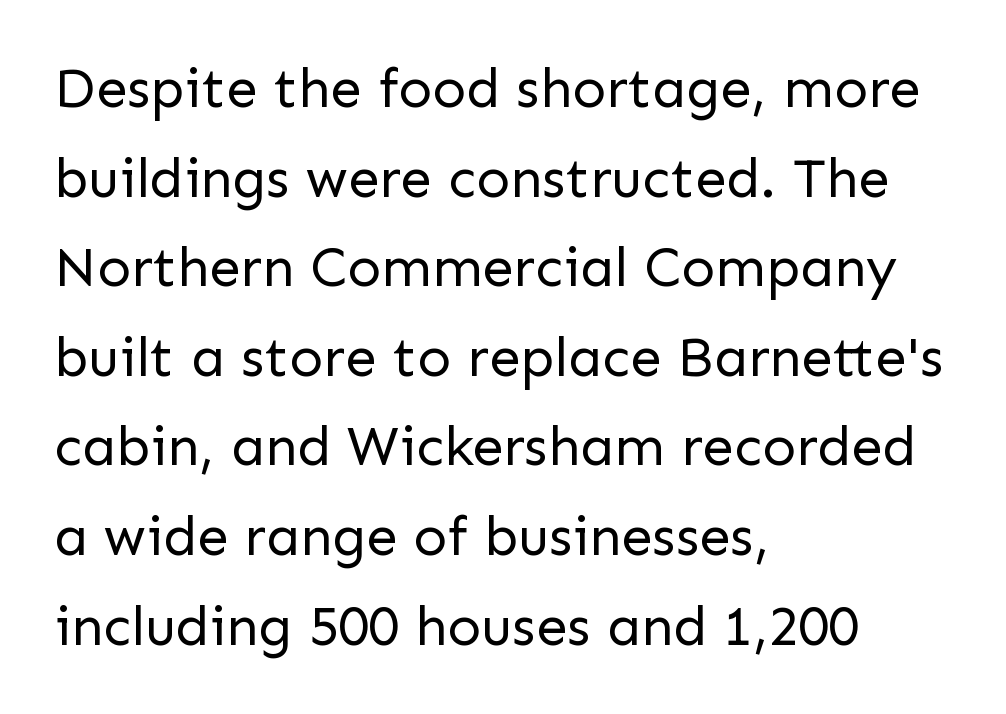
Q: Is the text bold? A: No.
Q: Is the text italic (slanted)? A: No, it is upright.
Q: Is the typeface a serif or a sans-serif typeface? A: Sans-serif.
Q: Is the text underlined? A: No.
Q: How is the paragraph aligned? A: Left-aligned.
Q: Is the spacing between letters normal or unusually wide? A: Normal.
Q: Is the spacing between lines tight, normal or loose? A: Normal.
Q: Width (condensed, normal, or wide)? A: Normal.
Q: Stroke contrast? A: Low.
Q: x-height? A: Medium.
Q: Monospaced? A: No.
